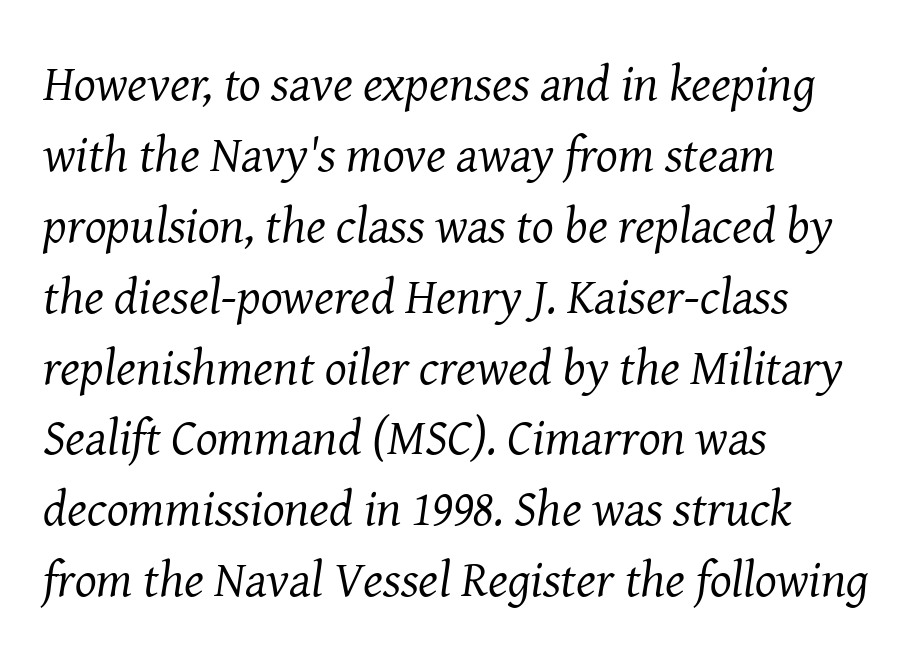
Slant detected: the letters are inclined. Beneath every word, the page is bare. How are the letters spaced? Ordinarily, with no added tracking. Evenly set lines give the paragraph a standard silhouette.
